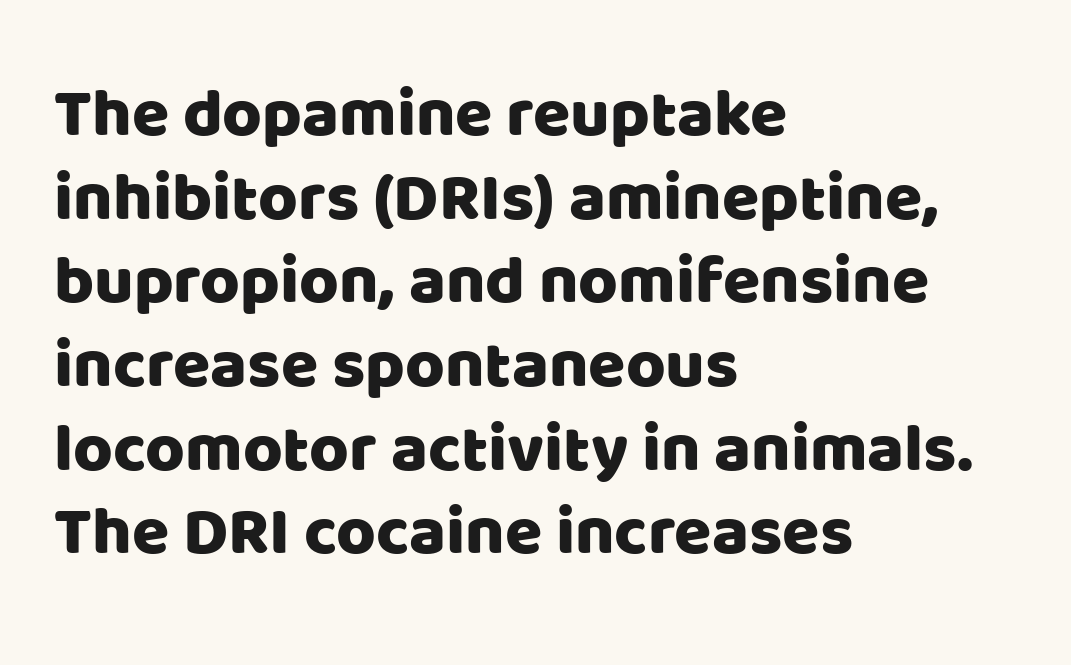
Q: Is the text italic (slanted)? A: No, it is upright.
Q: Is the typeface a serif or a sans-serif typeface? A: Sans-serif.
Q: Is the text underlined? A: No.
Q: How is the paragraph aligned? A: Left-aligned.
Q: Is the spacing between letters normal or unusually wide? A: Normal.
Q: Width (condensed, normal, or wide)? A: Normal.
Q: Stroke contrast? A: Low.
Q: x-height? A: Large.
Q: Monospaced? A: No.
